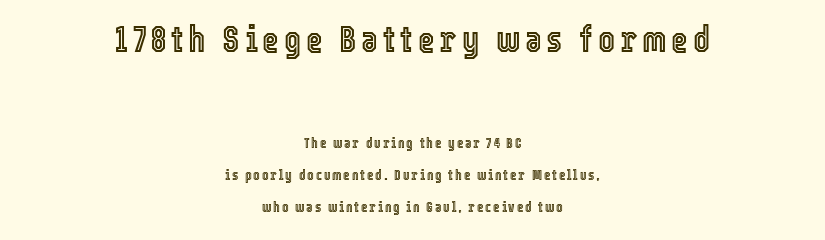
No word sits above an underline. The line-height multiplier appears high, well above default. The upper block of text is set noticeably larger than the block beneath it. Characters remain perfectly vertical along every line.
